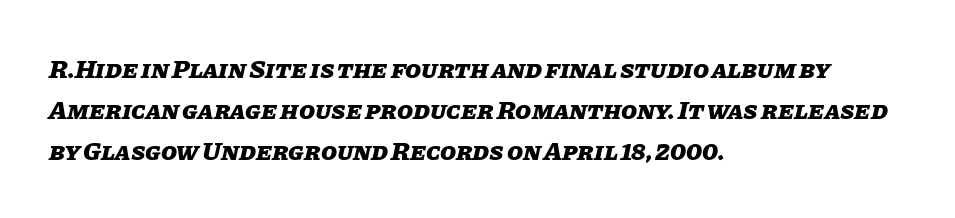
{"italic": "yes", "lean": "right", "slant_degrees": 11, "bold": "yes", "underline": "no", "align": "left", "line_spacing": "normal", "line_spacing_ratio": 1.57, "letter_spacing": "normal", "letter_spacing_em": 0.0, "glyph_px": 26}
